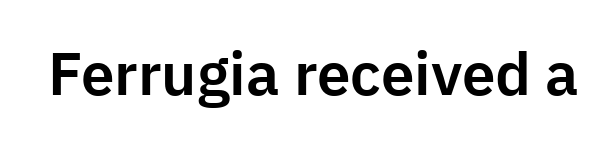
{"serif": "no", "italic": "no", "width": "normal", "stroke_contrast": "low", "x_height": "medium", "monospaced": "no", "underline": "no", "letter_spacing": "normal", "letter_spacing_em": 0.0, "glyph_px": 60}
